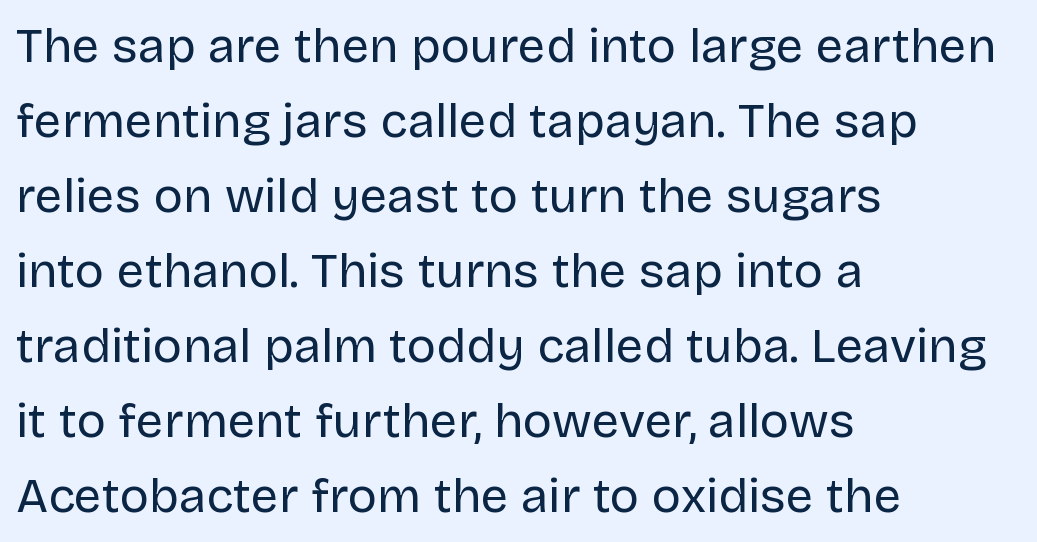
Q: Is the text bold? A: No.
Q: Is the text italic (slanted)? A: No, it is upright.
Q: Is the typeface a serif or a sans-serif typeface? A: Sans-serif.
Q: Is the text underlined? A: No.
Q: How is the paragraph aligned? A: Left-aligned.
Q: Is the spacing between letters normal or unusually wide? A: Normal.
Q: Is the spacing between lines tight, normal or loose? A: Normal.
Q: Width (condensed, normal, or wide)? A: Normal.
Q: Stroke contrast? A: Low.
Q: x-height? A: Large.
Q: Monospaced? A: No.
